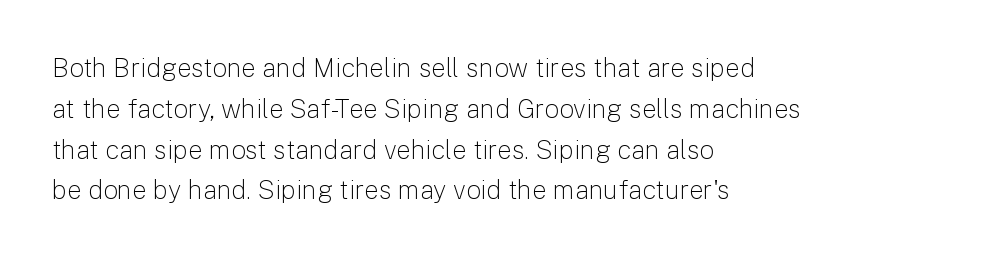
The image shows 26 px text type, upright; set left-aligned, normal line spacing (1.57x), normal letter spacing, not underlined.
